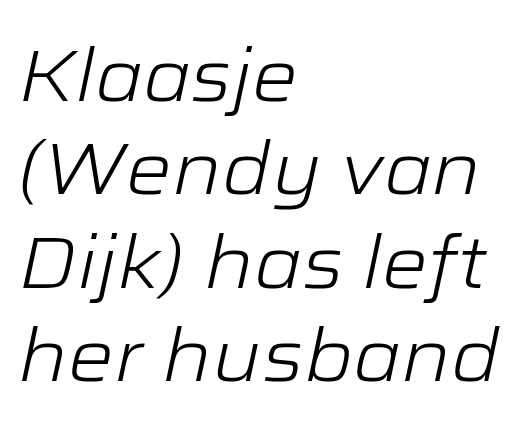
The image shows 73 px light, wide type, italic (leaning right); set left-aligned, normal line spacing (1.28x), normal letter spacing, not underlined; low stroke contrast and a medium x-height.
